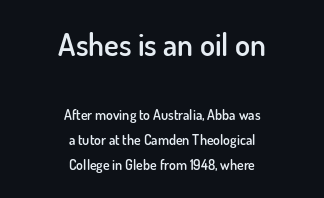
The passage shown is semibold, sitting just below true bold. Is the block centered? Yes — each line is placed symmetrically about the middle. Descenders hang freely into open space. Compare the two chunks: the upper has the greater cap height.
